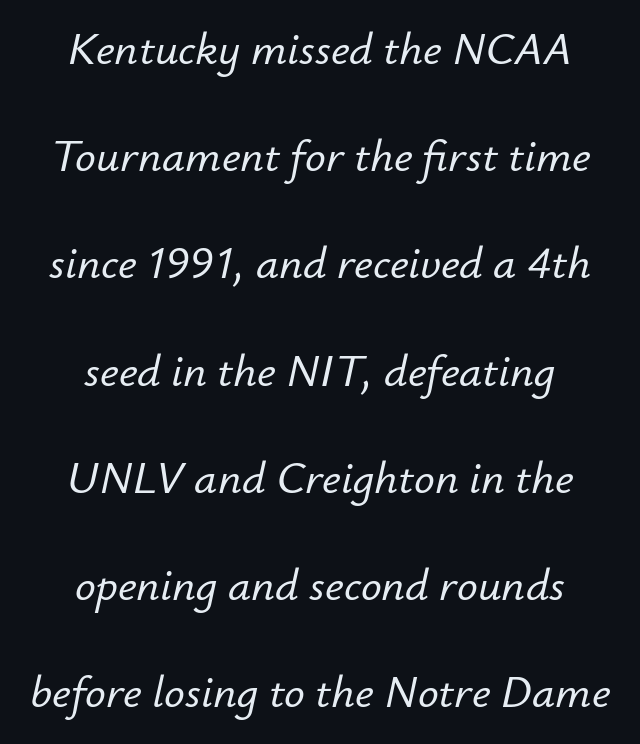
{"italic": "yes", "lean": "right", "slant_degrees": 12, "width": "normal", "stroke_contrast": "low", "x_height": "small", "monospaced": "no", "underline": "no", "align": "center", "line_spacing": "loose", "line_spacing_ratio": 2.33, "letter_spacing": "normal", "letter_spacing_em": 0.0, "glyph_px": 46}
